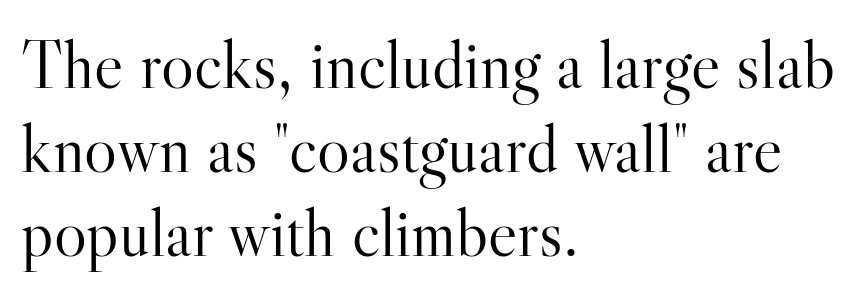
Q: Is the text bold? A: No.
Q: Is the text italic (slanted)? A: No, it is upright.
Q: Is the typeface a serif or a sans-serif typeface? A: Serif.
Q: Is the text underlined? A: No.
Q: How is the paragraph aligned? A: Left-aligned.
Q: Is the spacing between letters normal or unusually wide? A: Normal.
Q: Width (condensed, normal, or wide)? A: Normal.
Q: Stroke contrast? A: High.
Q: x-height? A: Small.
Q: Monospaced? A: No.
